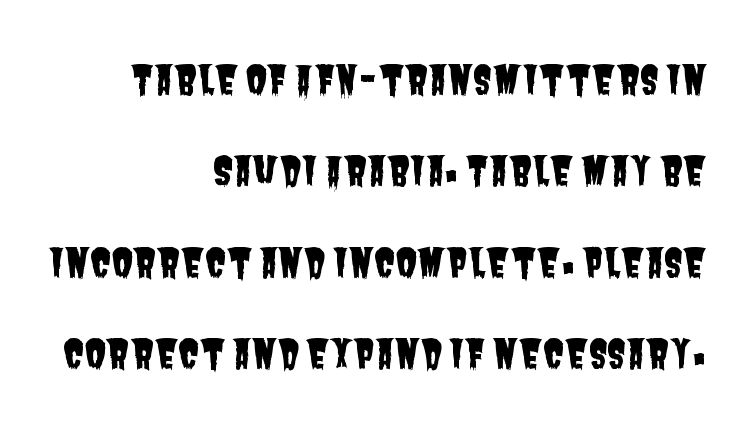
Looks like regular typesetting: each glyph gets only the width it needs. The face used here is a sans, in the tradition of grotesques and geometrics. Leading: increased. Teacher's note: observe the even right margin — that is flush-right alignment. The type is set solid horizontally, with unmodified tracking. Nobody drew a line under any word here.
